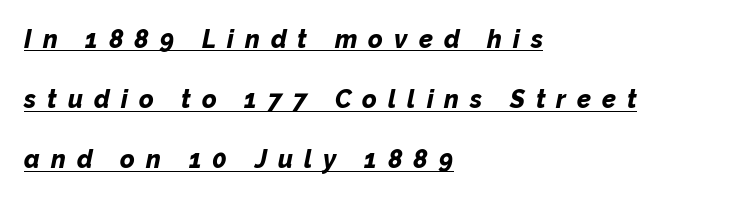
The lines are spread far apart with generous leading. Look at the tracking — it's clearly loosened, letters drifting apart. The rendering applies a slant to the glyphs. In CSS terms this would be text-align: left. What decoration does the sample have? An underline. Summary of weight: heavy, a full bold.
